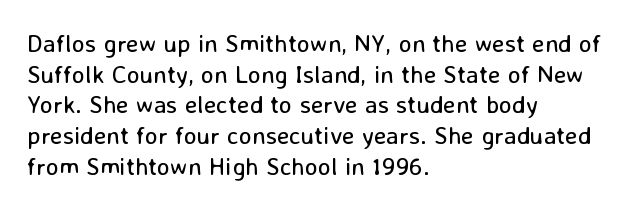
{"italic": "no", "bold": "no", "underline": "no", "align": "left", "line_spacing_ratio": 1.23, "letter_spacing": "normal", "letter_spacing_em": 0.0, "glyph_px": 25}
